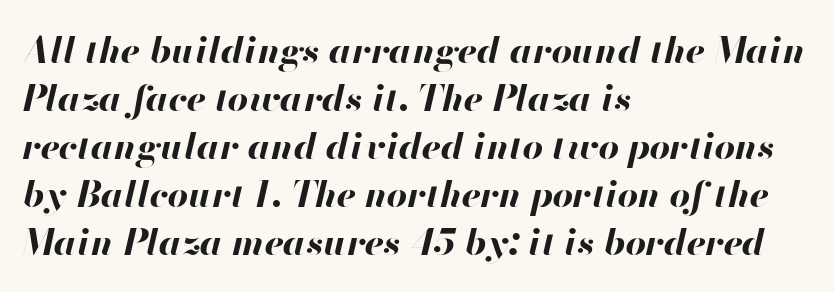
{"italic": "yes", "lean": "right", "slant_degrees": 13, "bold": "yes", "weight": "bold", "width": "normal", "stroke_contrast": "high", "x_height": "small", "monospaced": "no", "underline": "no", "align": "left", "line_spacing": "normal", "line_spacing_ratio": 1.33, "letter_spacing": "normal", "letter_spacing_em": 0.0, "glyph_px": 36}
